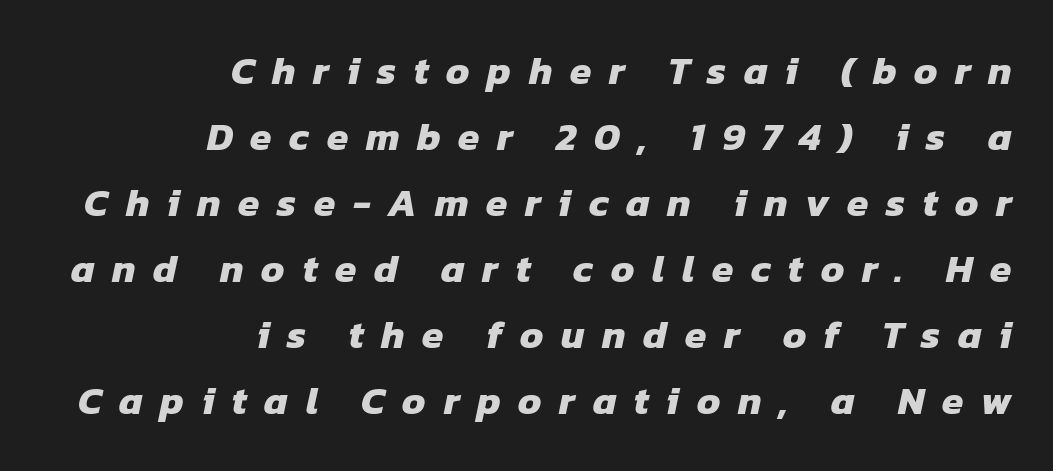
A typesetter would call this heavily tracked-out type. Here the designer chose a conventional face with non-uniform glyph widths. The typesetting leans heavy: a genuine bold. Layout note: lines flush right.
